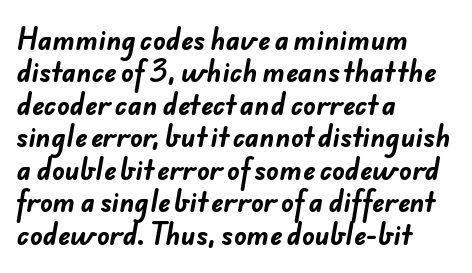
The image shows 26 px bold type; set left-aligned, normal line spacing (1.25x), normal letter spacing, not underlined.
